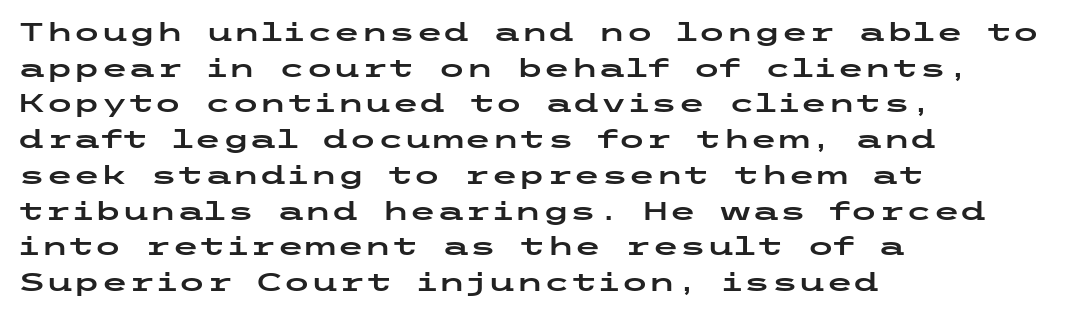
{"italic": "no", "underline": "no", "align": "left", "line_spacing": "normal", "line_spacing_ratio": 1.43, "letter_spacing": "normal", "letter_spacing_em": 0.0, "glyph_px": 25}
